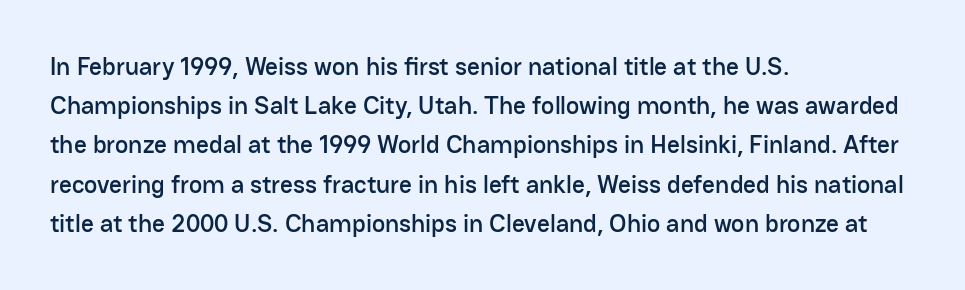
The foot of each line stays bare and open. Upright lettering throughout. Characters follow at the spacing the type designer built in. Line spacing here is normal.
